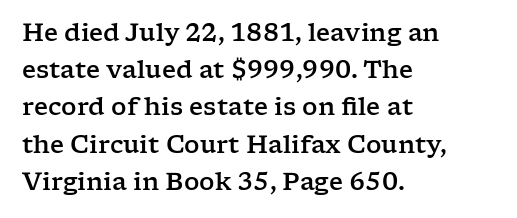
Interline gaps are of average width in this sample. The letters stand upright; this is a roman face. The face used here is rendered with its standard letterfit. Leftover space on each line is placed entirely after the last word. Beneath every word, the page is bare.
